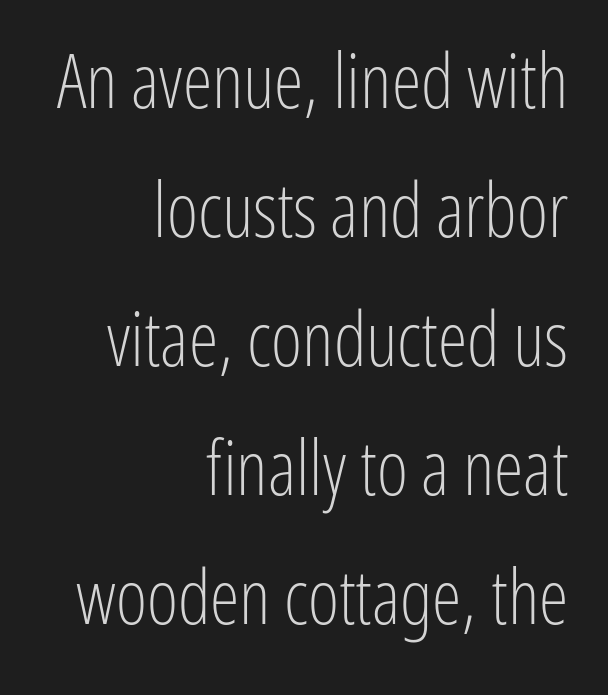
{"serif": "no", "italic": "no", "bold": "no", "weight": "light", "width": "condensed", "stroke_contrast": "low", "x_height": "medium", "monospaced": "no", "underline": "no", "align": "right", "line_spacing_ratio": 1.72, "letter_spacing": "normal", "letter_spacing_em": 0.0, "glyph_px": 75}
